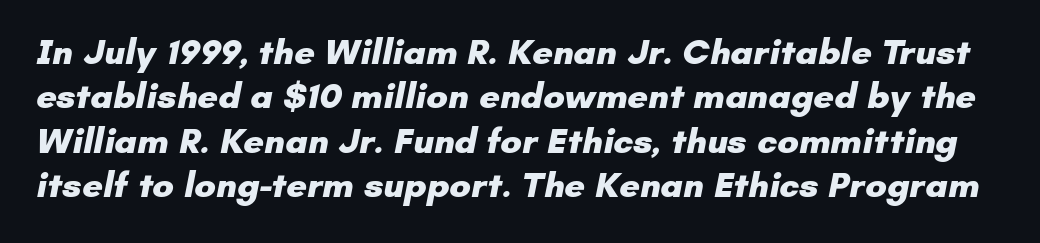
Q: Is the text bold? A: Yes.
Q: Is the typeface a serif or a sans-serif typeface? A: Sans-serif.
Q: Is the text underlined? A: No.
Q: Is the spacing between letters normal or unusually wide? A: Normal.
Q: Width (condensed, normal, or wide)? A: Normal.
Q: Stroke contrast? A: Low.
Q: x-height? A: Small.
Q: Monospaced? A: No.
